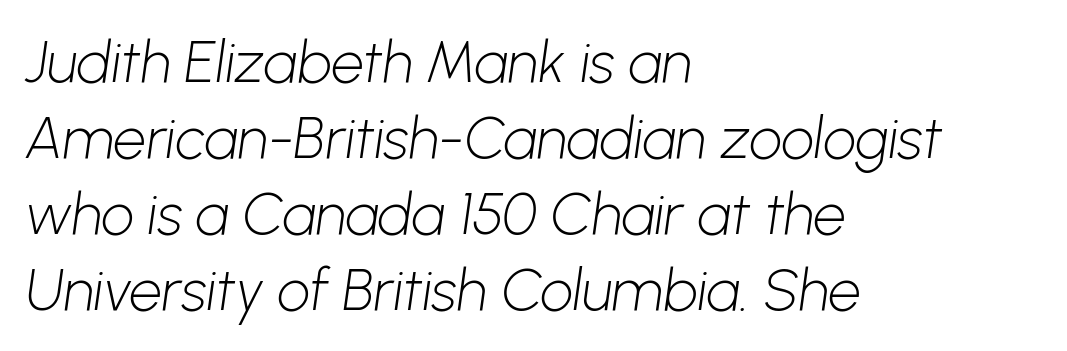
Q: Is the text bold? A: No.
Q: Is the typeface a serif or a sans-serif typeface? A: Sans-serif.
Q: Is the text underlined? A: No.
Q: How is the paragraph aligned? A: Left-aligned.
Q: Is the spacing between letters normal or unusually wide? A: Normal.
Q: Is the spacing between lines tight, normal or loose? A: Normal.
Q: Width (condensed, normal, or wide)? A: Normal.
Q: Stroke contrast? A: Low.
Q: x-height? A: Medium.
Q: Monospaced? A: No.
